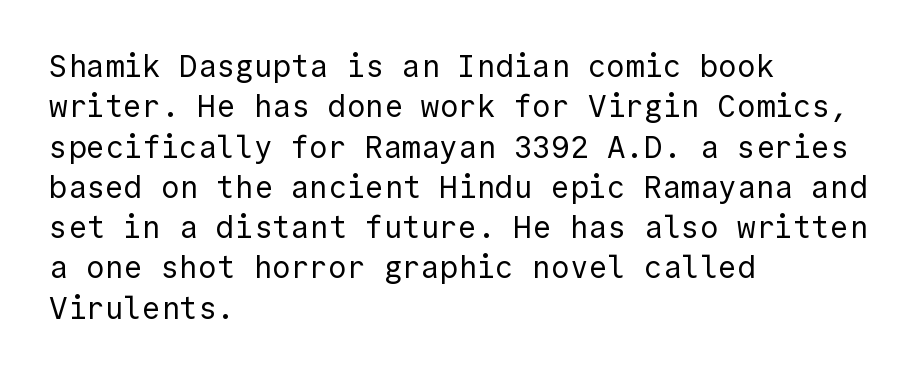
The image shows 31 px regular-weight sans-serif type, upright, monospaced; set left-aligned, normal line spacing (1.3x), normal letter spacing, not underlined; a medium x-height.
